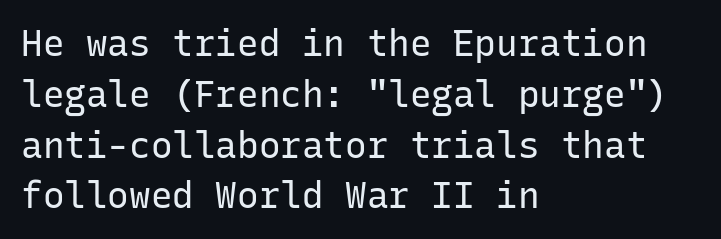
The letters march in equal steps, a hallmark of fixed-pitch type. The area under the type is left untouched. Students, note that the glyphs here touch the page at normal intervals. It's the straight-up-and-down kind of type. Unlike a traditional serif, this face leaves its strokes unadorned. Typeset ragged right — the left edge is the straight one.
